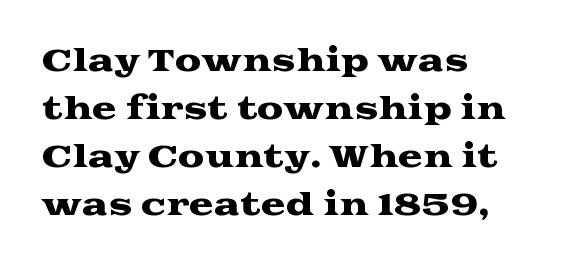
Q: Is the text italic (slanted)? A: No, it is upright.
Q: Is the typeface a serif or a sans-serif typeface? A: Serif.
Q: Is the text underlined? A: No.
Q: How is the paragraph aligned? A: Left-aligned.
Q: Is the spacing between letters normal or unusually wide? A: Normal.
Q: Is the spacing between lines tight, normal or loose? A: Normal.
Q: Width (condensed, normal, or wide)? A: Wide.
Q: Stroke contrast? A: Medium.
Q: x-height? A: Medium.
Q: Monospaced? A: No.
